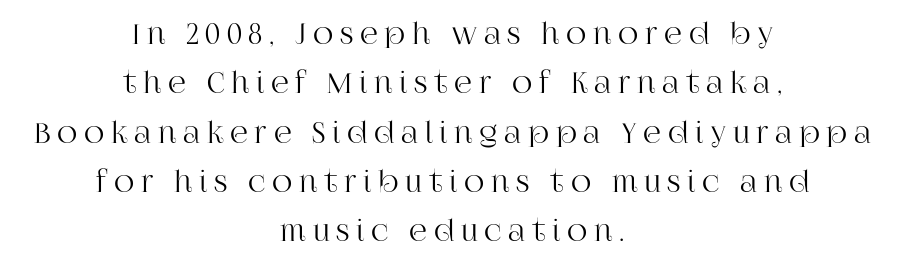
{"serif": "yes", "italic": "no", "width": "normal", "stroke_contrast": "high", "x_height": "large", "monospaced": "no", "underline": "no", "align": "center", "line_spacing_ratio": 1.76, "letter_spacing": "wide", "letter_spacing_em": 0.24, "glyph_px": 28}
